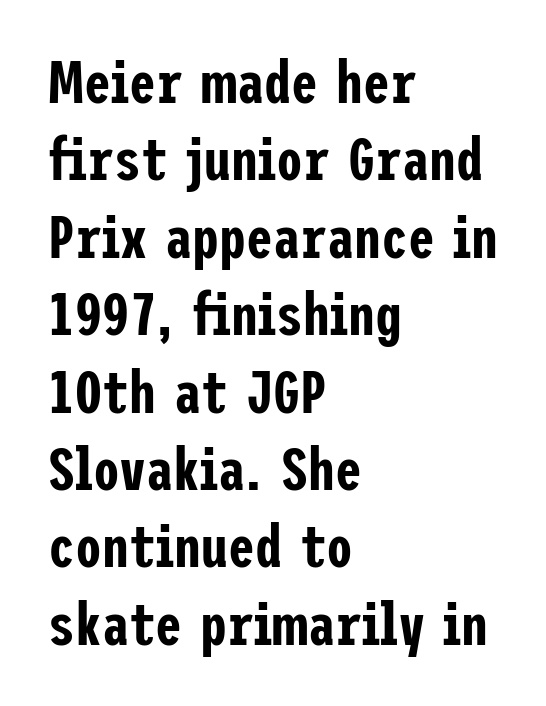
Honestly, there is no underline to notice here at all. Layout note: lines flush left. Rendered with straight, roman letterforms. Horizontal bands of white between lines are of average thickness.
